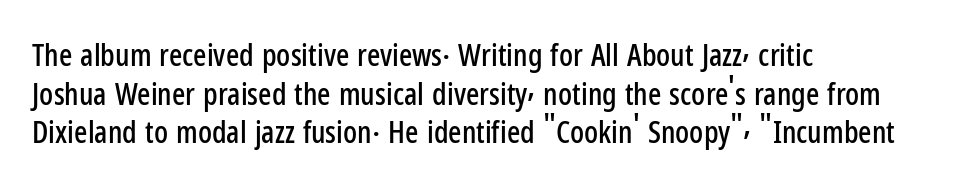
{"serif": "no", "italic": "no", "width": "condensed", "stroke_contrast": "low", "x_height": "medium", "monospaced": "no", "underline": "no", "align": "left", "line_spacing": "normal", "line_spacing_ratio": 1.25, "letter_spacing": "normal", "letter_spacing_em": 0.0, "glyph_px": 31}
